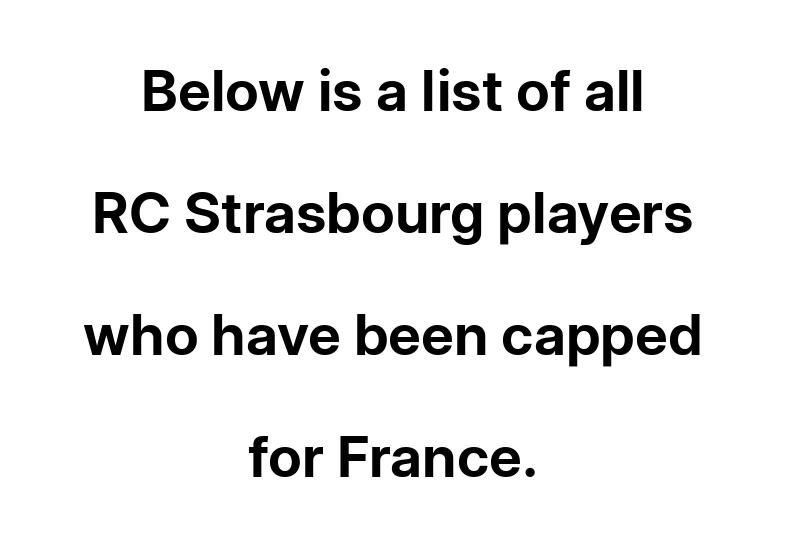
Q: Is the text bold? A: Yes.
Q: Is the text italic (slanted)? A: No, it is upright.
Q: Is the typeface a serif or a sans-serif typeface? A: Sans-serif.
Q: Is the text underlined? A: No.
Q: How is the paragraph aligned? A: Centered.
Q: Is the spacing between letters normal or unusually wide? A: Normal.
Q: Is the spacing between lines tight, normal or loose? A: Loose.
Q: Width (condensed, normal, or wide)? A: Normal.
Q: Stroke contrast? A: Low.
Q: x-height? A: Medium.
Q: Monospaced? A: No.
